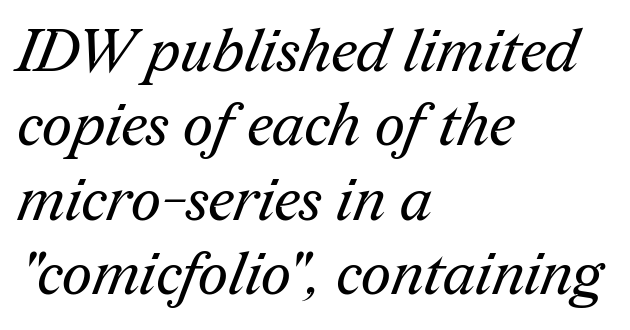
Q: Is the text bold? A: No.
Q: Is the typeface a serif or a sans-serif typeface? A: Serif.
Q: Is the text underlined? A: No.
Q: How is the paragraph aligned? A: Left-aligned.
Q: Is the spacing between letters normal or unusually wide? A: Normal.
Q: Is the spacing between lines tight, normal or loose? A: Normal.
Q: Width (condensed, normal, or wide)? A: Normal.
Q: Stroke contrast? A: Medium.
Q: x-height? A: Medium.
Q: Monospaced? A: No.
